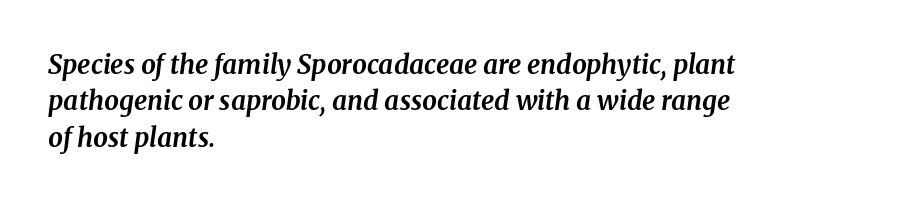
Emphasis by weight is at full strength: bold. When letters slant like this, we call the style italic. Decoration check: the copy has no underline. Which margin do the lines hug? The left one — the right edge is uneven. Leading: standard. Caption: standard tracking, unaltered.
